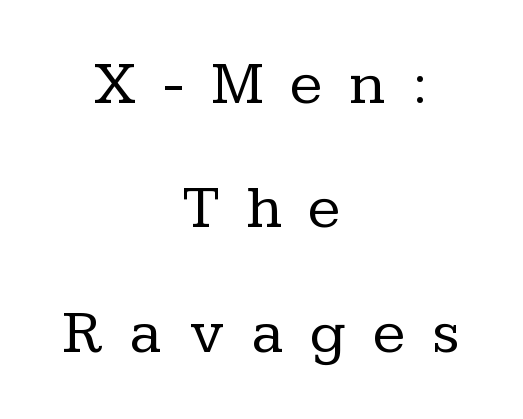
The image shows 61 px regular-weight serif type, upright; set centered, loose line spacing (2.04x), unusually wide letter spacing (+0.44 em), not underlined; low stroke contrast and a medium x-height.
